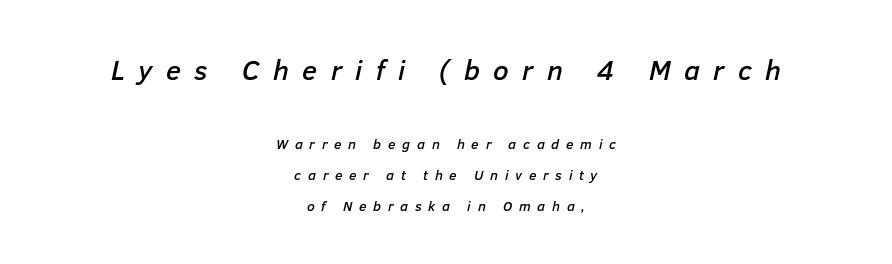
{"italic": "yes", "lean": "right", "slant_degrees": 12, "width": "normal", "stroke_contrast": "low", "x_height": "medium", "monospaced": "no", "underline": "no", "align": "center", "line_spacing": "loose", "line_spacing_ratio": 2.2, "letter_spacing": "wide", "letter_spacing_em": 0.48, "larger_block": "first", "size_ratio": 2.0, "glyph_px": 28}
